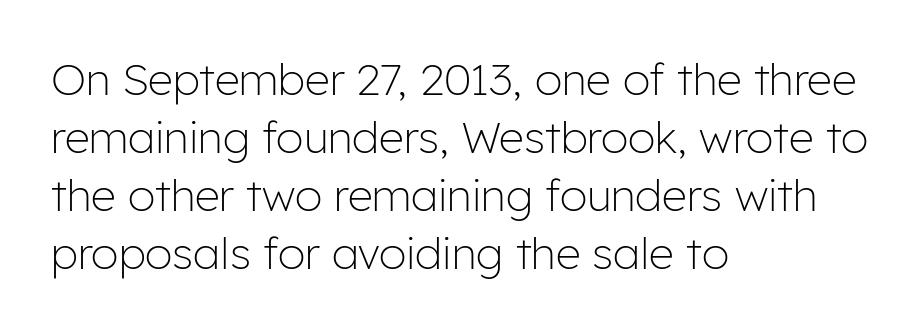
The image shows 44 px light sans-serif type, upright; set left-aligned, normal line spacing (1.32x), normal letter spacing, not underlined; low stroke contrast and a medium x-height.
